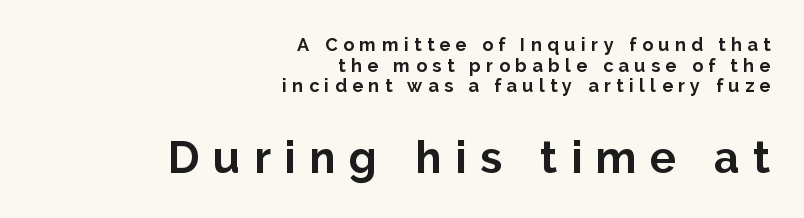
{"serif": "no", "italic": "no", "bold": "yes", "weight": "bold", "width": "normal", "stroke_contrast": "low", "x_height": "medium", "monospaced": "no", "underline": "no", "align": "right", "line_spacing": "tight", "line_spacing_ratio": 1.14, "letter_spacing": "wide", "letter_spacing_em": 0.31, "larger_block": "second", "size_ratio": 2.44, "glyph_px": 44}
